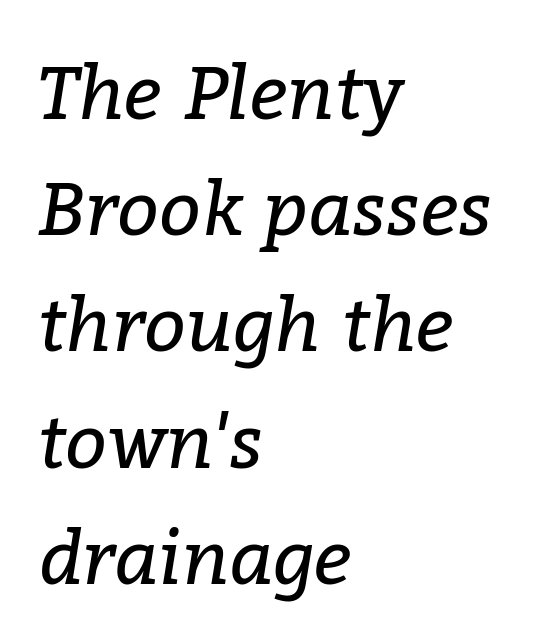
{"serif": "yes", "italic": "yes", "lean": "right", "slant_degrees": 9, "bold": "no", "weight": "regular", "width": "normal", "stroke_contrast": "low", "x_height": "medium", "monospaced": "no", "underline": "no", "align": "left", "line_spacing": "normal", "line_spacing_ratio": 1.57, "letter_spacing": "normal", "letter_spacing_em": 0.0, "glyph_px": 74}
